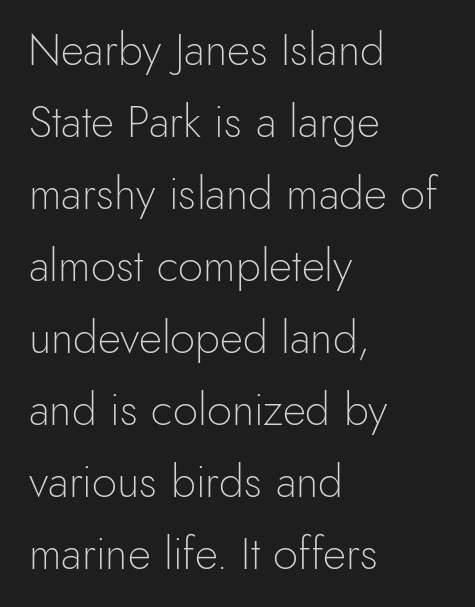
Q: Is the text bold? A: No.
Q: Is the text italic (slanted)? A: No, it is upright.
Q: Is the typeface a serif or a sans-serif typeface? A: Sans-serif.
Q: Is the text underlined? A: No.
Q: How is the paragraph aligned? A: Left-aligned.
Q: Is the spacing between letters normal or unusually wide? A: Normal.
Q: Is the spacing between lines tight, normal or loose? A: Normal.
Q: Width (condensed, normal, or wide)? A: Normal.
Q: x-height? A: Small.
Q: Monospaced? A: No.
